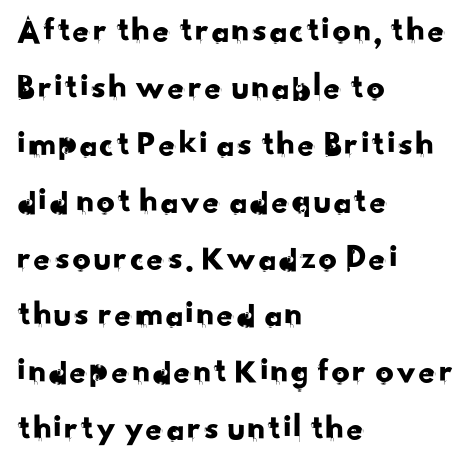
{"serif": "no", "width": "normal", "stroke_contrast": "low", "x_height": "small", "monospaced": "no", "underline": "no", "align": "left", "line_spacing": "normal", "line_spacing_ratio": 1.58, "letter_spacing": "normal", "letter_spacing_em": 0.0, "glyph_px": 36}
